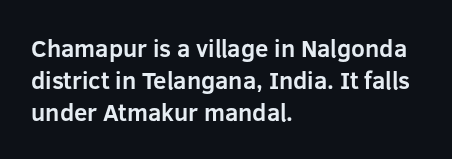
The image shows 24 px bold type, upright; set left-aligned, normal line spacing (1.33x), normal letter spacing, not underlined.
